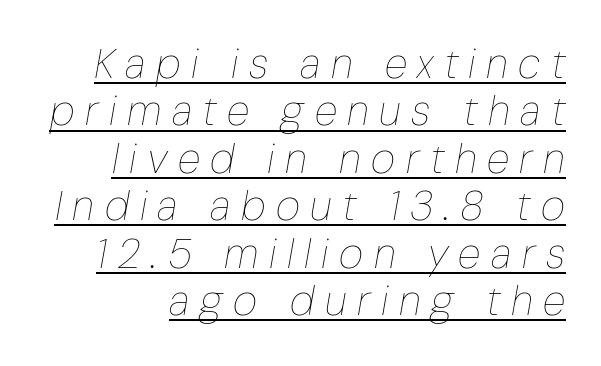
The weight tops out at a normal text grade. There is plenty of visible air inserted between adjacent glyphs. The sample's only ornament is a line tracing under the words. Here the designer chose a conventional face with non-uniform glyph widths.
